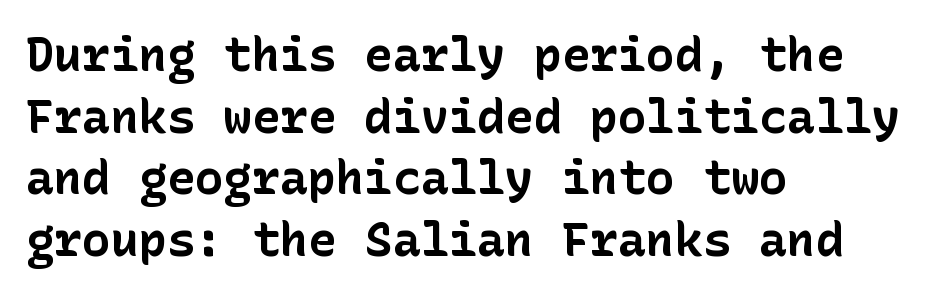
Reading down the block, your eye returns to a fixed left position each line. Note: no serifs on the glyphs. Unlike italic type, these characters show no tilt at all. This rendering leaves character spacing at its baseline value. Rows of type keep a routine distance in the vertical direction.
